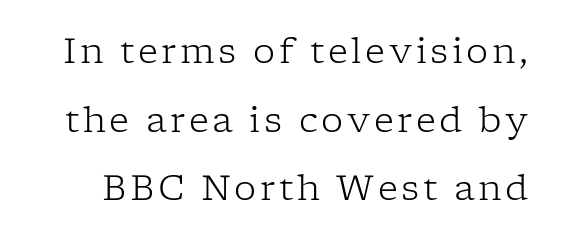
Q: Is the text bold? A: No.
Q: Is the text italic (slanted)? A: No, it is upright.
Q: Is the typeface a serif or a sans-serif typeface? A: Serif.
Q: Is the text underlined? A: No.
Q: Is the spacing between lines tight, normal or loose? A: Loose.
Q: Width (condensed, normal, or wide)? A: Normal.
Q: Stroke contrast? A: Low.
Q: x-height? A: Medium.
Q: Monospaced? A: No.
